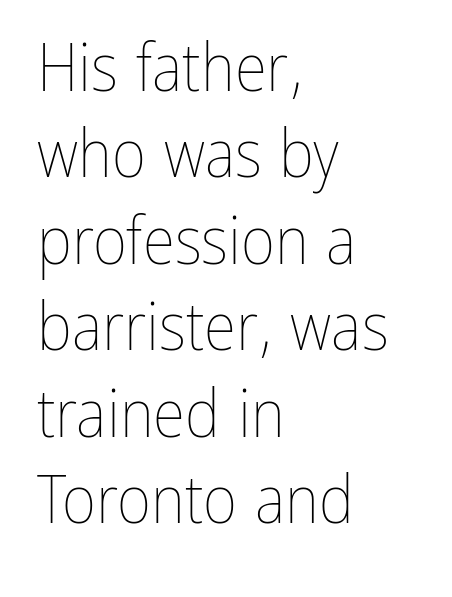
Short note: letters normally spaced. Left-aligned paragraph, ragged on the right. Unlike italic type, these characters show no tilt at all. Check under the words: just untouched page. You could not count columns in this text — the font is proportionally spaced. A normal amount of white space separates one row of letters from the next.
